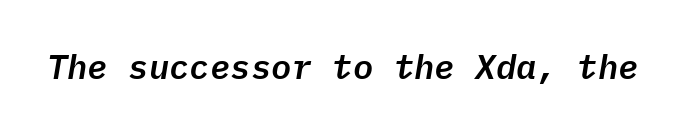
The rendering applies a slant to the glyphs. In terms of letterspacing, this is plain default setting. Any mark beneath the type? The region is blank. These lines are rendered in a fixed-pitch font.
